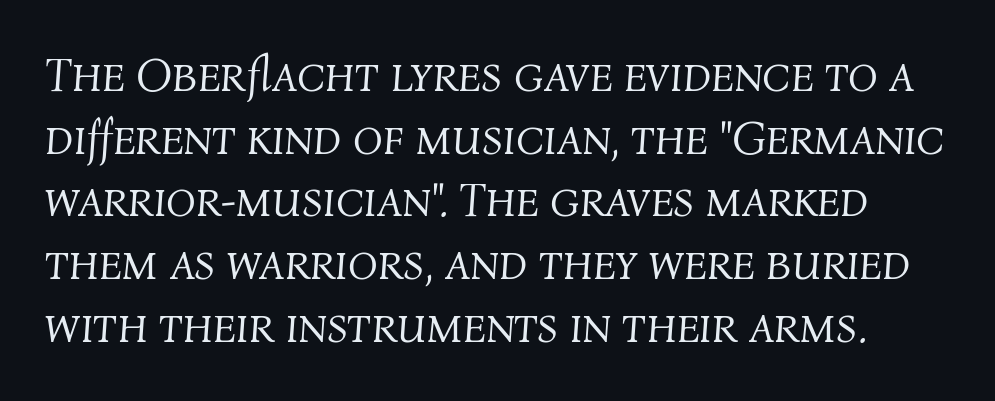
The image shows 49 px light type, italic (leaning right); set normal line spacing (1.28x), normal letter spacing, not underlined; medium stroke contrast and a medium x-height.
